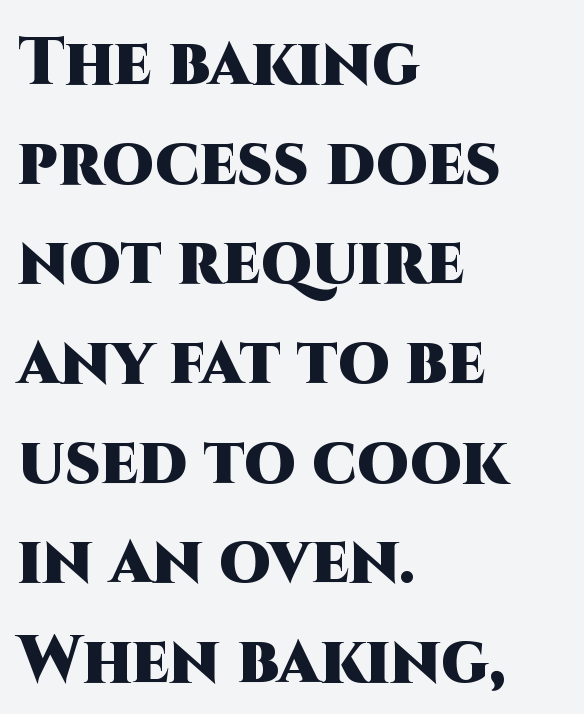
The image shows 66 px heavy sans-serif type, upright; set left-aligned, normal line spacing (1.51x), normal letter spacing, not underlined; high stroke contrast and a large x-height.
